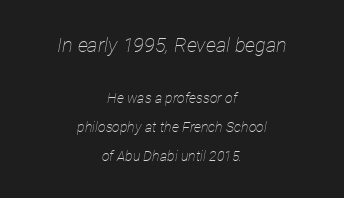
Q: Is the text bold? A: No.
Q: Is the text italic (slanted)? A: Yes, it leans right by about 12 degrees.
Q: Is the text underlined? A: No.
Q: How is the paragraph aligned? A: Centered.
Q: Is the spacing between letters normal or unusually wide? A: Normal.
Q: Is the spacing between lines tight, normal or loose? A: Loose.
Q: Which block of text is set in a larger size, the first (top) or the second (bottom)? A: The first (top) one.
